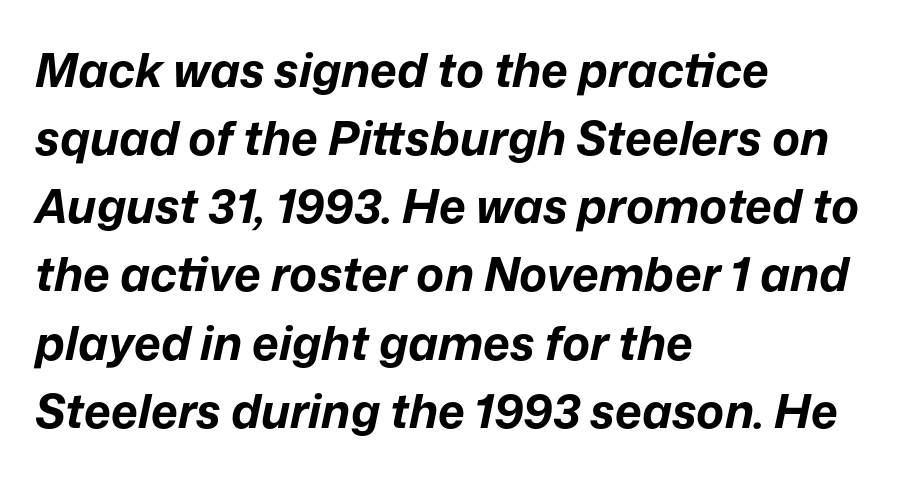
The image shows 47 px bold type, italic (leaning right); set left-aligned, normal line spacing (1.45x), normal letter spacing, not underlined; low stroke contrast and a medium x-height.
